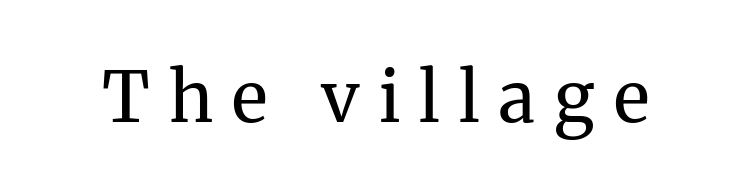
{"serif": "yes", "italic": "no", "bold": "no", "weight": "regular", "width": "normal", "stroke_contrast": "medium", "x_height": "medium", "monospaced": "no", "underline": "no", "letter_spacing": "wide", "letter_spacing_em": 0.28, "glyph_px": 69}
